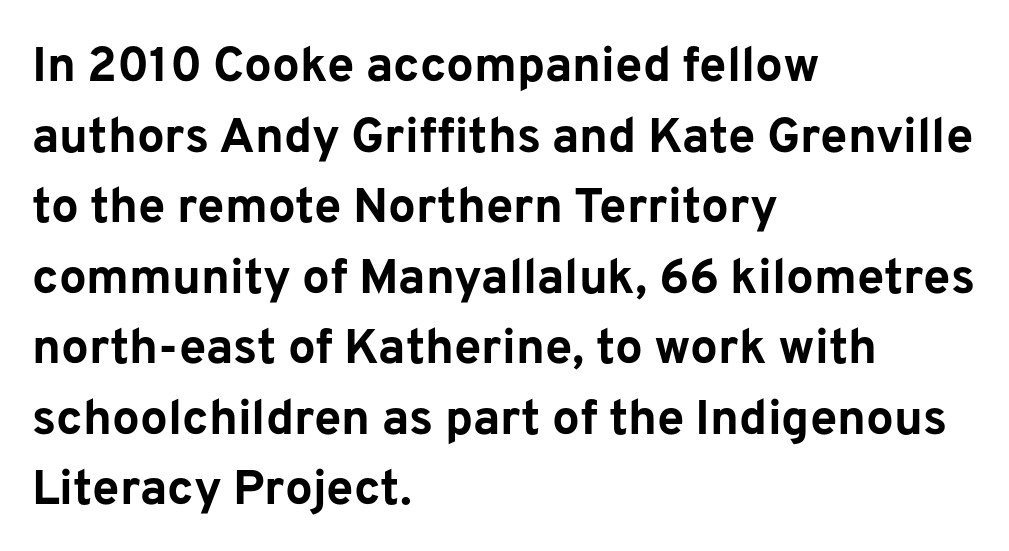
The image shows 49 px bold sans-serif type, upright; set left-aligned, normal line spacing (1.44x), normal letter spacing, not underlined; low stroke contrast and a medium x-height.
